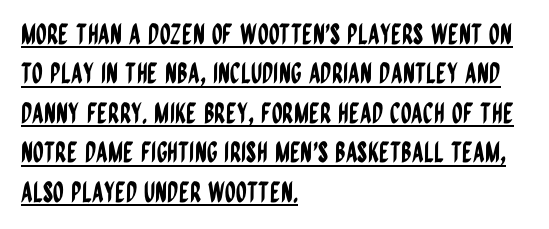
Compared with typical body copy, the letter spacing here is the same. In terms of letterform style, serifs are entirely absent. The letters stand straight up with perfectly vertical stems. Honestly, the underline is the first thing you notice here.
